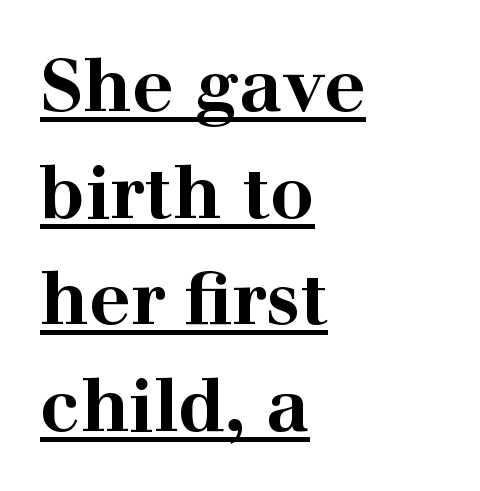
The image shows 73 px bold, wide serif type, upright; set left-aligned, normal line spacing (1.46x), normal letter spacing, underlined; high stroke contrast and a medium x-height.
